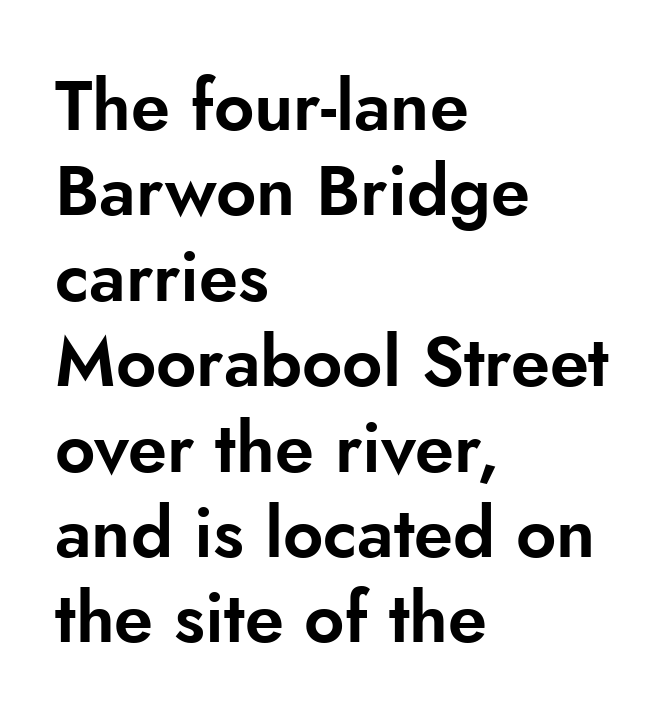
Q: Is the text italic (slanted)? A: No, it is upright.
Q: Is the typeface a serif or a sans-serif typeface? A: Sans-serif.
Q: Is the text underlined? A: No.
Q: How is the paragraph aligned? A: Left-aligned.
Q: Is the spacing between letters normal or unusually wide? A: Normal.
Q: Width (condensed, normal, or wide)? A: Normal.
Q: Stroke contrast? A: Low.
Q: x-height? A: Small.
Q: Monospaced? A: No.
